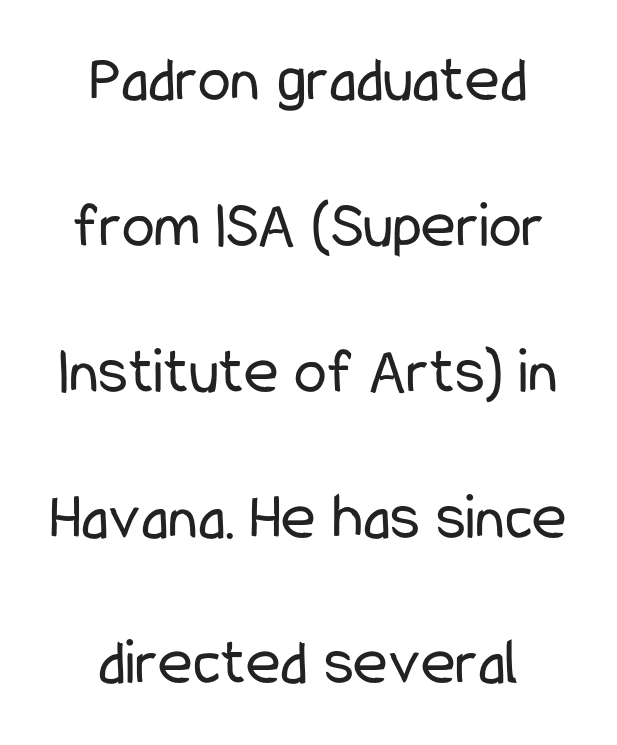
{"serif": "no", "italic": "no", "bold": "no", "weight": "regular", "width": "condensed", "stroke_contrast": "low", "x_height": "medium", "monospaced": "no", "underline": "no", "align": "center", "line_spacing": "loose", "line_spacing_ratio": 2.21, "letter_spacing": "normal", "letter_spacing_em": 0.0, "glyph_px": 66}
